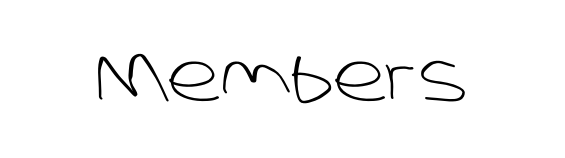
{"serif": "no", "bold": "no", "weight": "light", "width": "normal", "stroke_contrast": "low", "x_height": "large", "monospaced": "no", "underline": "no", "letter_spacing": "normal", "letter_spacing_em": 0.0, "glyph_px": 67}
